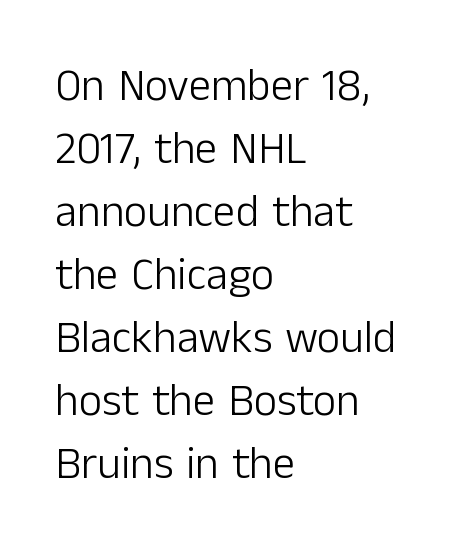
You could not count columns in this text — the font is proportionally spaced. What's the leading like? Ordinary, nothing unusual. Spacing between characters is what you'd get straight out of the box. Is the type heavy? It reads as light-to-regular instead. A student would call this left alignment; a typographer would say flush left, rag right. Designer's note — italics off, roman on.
